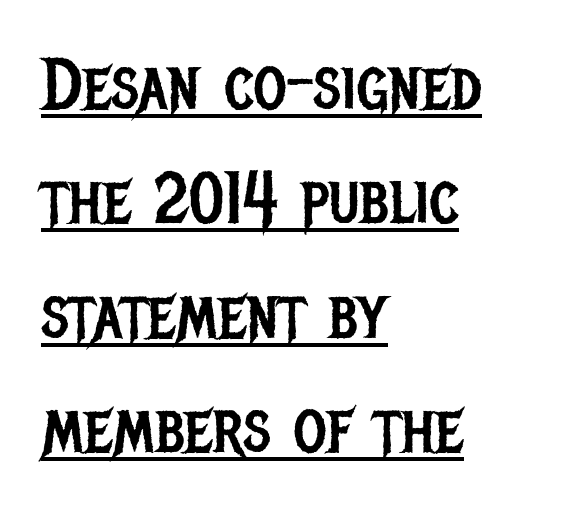
{"serif": "no", "italic": "no", "bold": "no", "weight": "regular", "width": "condensed", "stroke_contrast": "low", "x_height": "large", "monospaced": "no", "underline": "yes", "align": "left", "line_spacing": "normal", "line_spacing_ratio": 1.59, "letter_spacing": "normal", "letter_spacing_em": 0.0, "glyph_px": 72}
